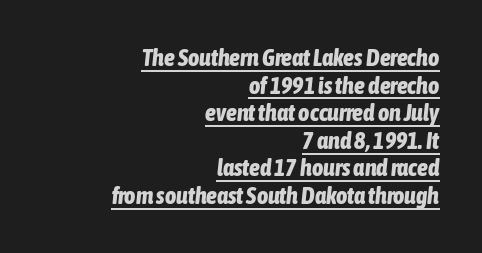
The text block is weighted toward the right margin, trailing off unevenly leftward. An italicized treatment has been applied to the whole sample. Beneath each row of characters lies a ruled line. The letterforms sit shoulder to shoulder at normal distance. Every letter is thick-stroked: bold, no question. This block would grow much taller if given ordinary leading; it's compressed now.
